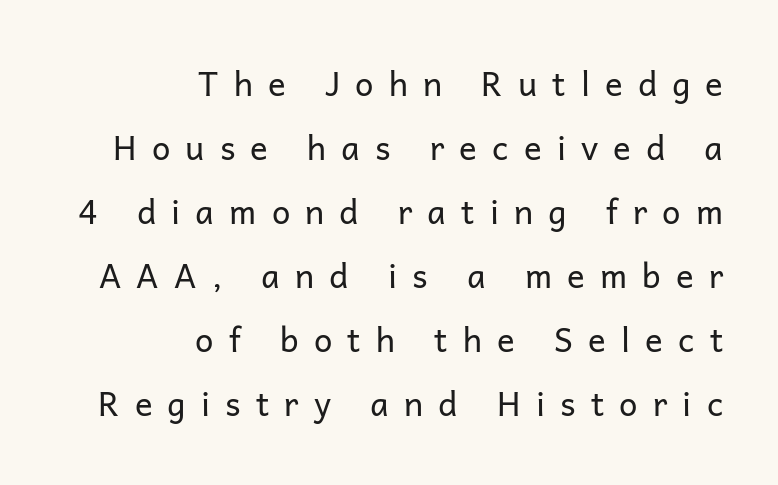
Q: Is the text bold? A: No.
Q: Is the text italic (slanted)? A: No, it is upright.
Q: Is the typeface a serif or a sans-serif typeface? A: Sans-serif.
Q: Is the text underlined? A: No.
Q: How is the paragraph aligned? A: Right-aligned.
Q: Is the spacing between letters normal or unusually wide? A: Unusually wide.
Q: Is the spacing between lines tight, normal or loose? A: Loose.
Q: Width (condensed, normal, or wide)? A: Normal.
Q: Stroke contrast? A: Low.
Q: x-height? A: Medium.
Q: Monospaced? A: No.
